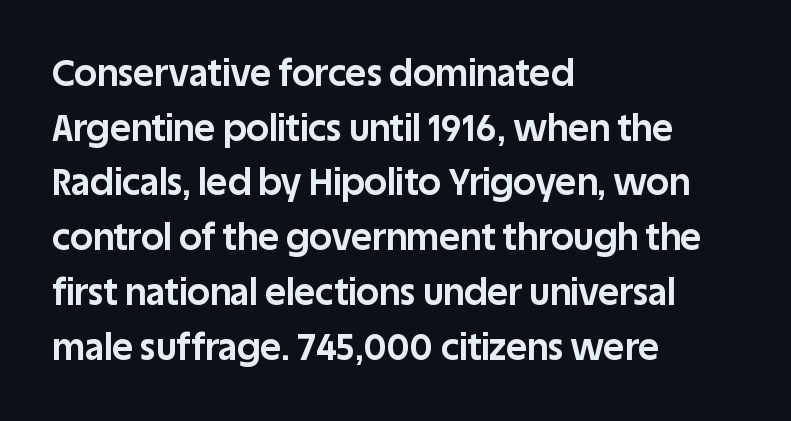
Quick note: not italic, upright. No feet cap the strokes, marking this as sans-serif type. Underlining? Definitely not there. Notice how descenders clear the ascenders below comfortably — that's standard leading. Reading down the block, your eye returns to a fixed left position each line.
